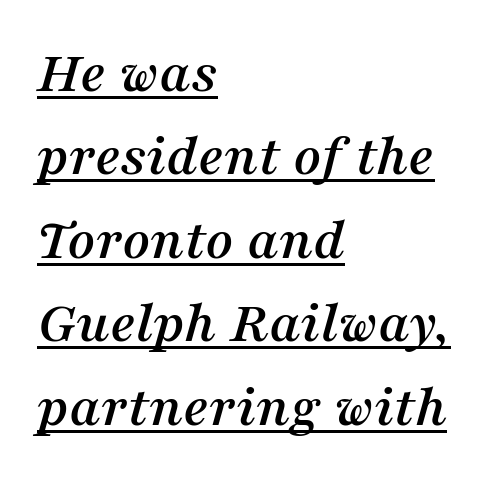
Interline gaps are of average width in this sample. The lettering is marked with a stroke running underneath it. Italic? Definitely — the glyphs are oblique. Think of a printed novel: that variable character pitch is what you see here.
